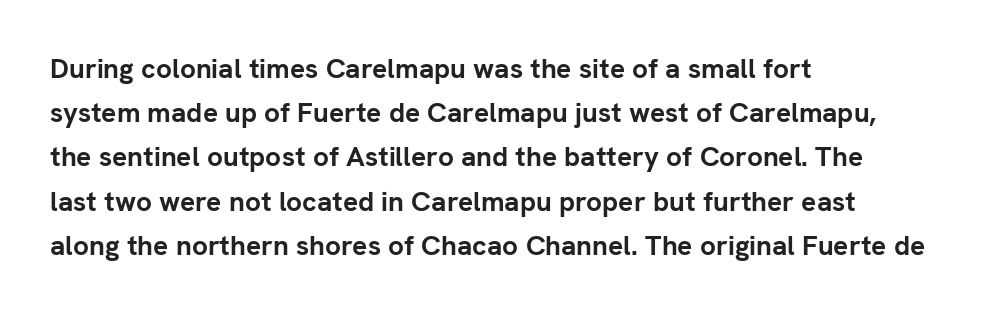
{"serif": "no", "italic": "no", "bold": "yes", "weight": "semibold", "width": "normal", "stroke_contrast": "low", "x_height": "medium", "monospaced": "no", "underline": "no", "align": "left", "line_spacing": "normal", "line_spacing_ratio": 1.58, "letter_spacing": "normal", "letter_spacing_em": 0.0, "glyph_px": 28}
